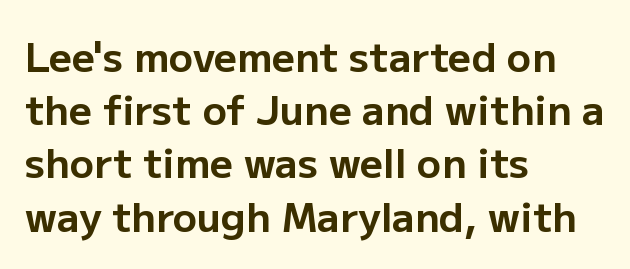
Leading matches the norm, producing a regular column. It's the straight-up-and-down kind of type. Note the varied advance widths — an 'i' is clearly narrower than an 'm'. Check where the strokes stop: nothing finishes them off — pure sans.
